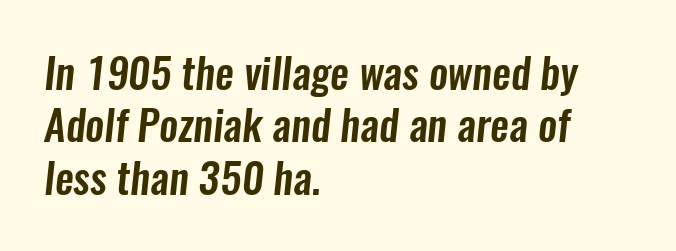
I'd call this a sans setting — the letters go barefoot. Typeset ragged right — the left edge is the straight one. This block has exactly the height ordinary leading produces. The rendering keeps characters at their native spacing. The zone under the glyphs is completely vacant.
